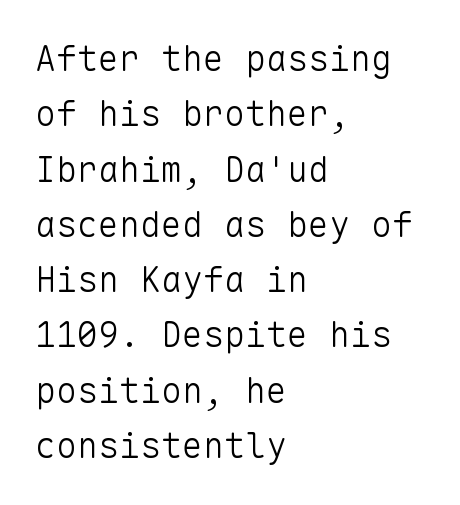
Style check: upright. A normal amount of white space separates one row of letters from the next. Caption: face not bold, strokes unweighted. The typeface chosen for these lines omits serifs. All the whitespace from short lines collects on the right. Tracking here is standard; glyphs follow each other at the usual distance.
